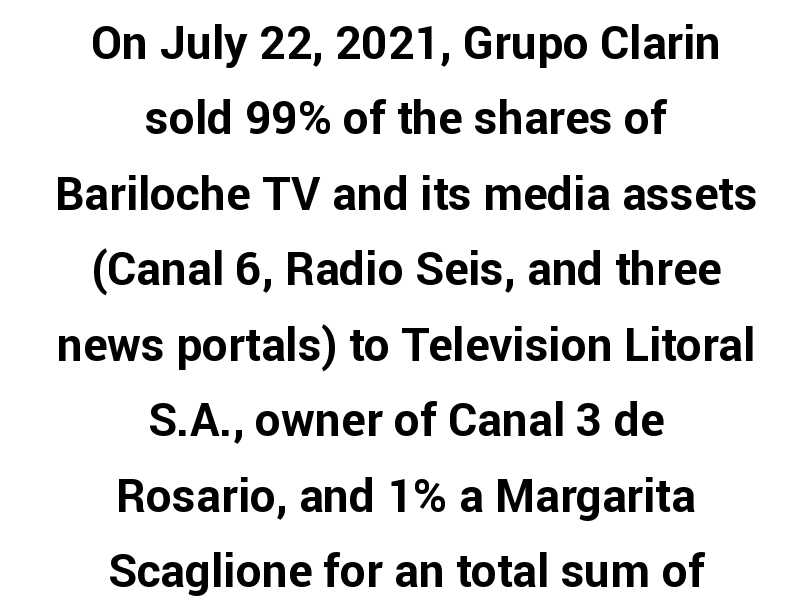
Spacing between characters is what you'd get straight out of the box. Notice how descenders clear the ascenders below comfortably — that's standard leading. Visually the block forms a symmetrical silhouette, jagged on both flanks. These lines were composed using upright roman letters.
